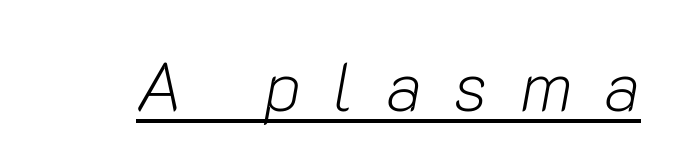
The specimen includes a rule beneath the text block's lines. These lines have a slow, spaced-out rhythm from letter to letter. Every character sits at an angle, as italics do. No extra ink here — the face is not bold.
